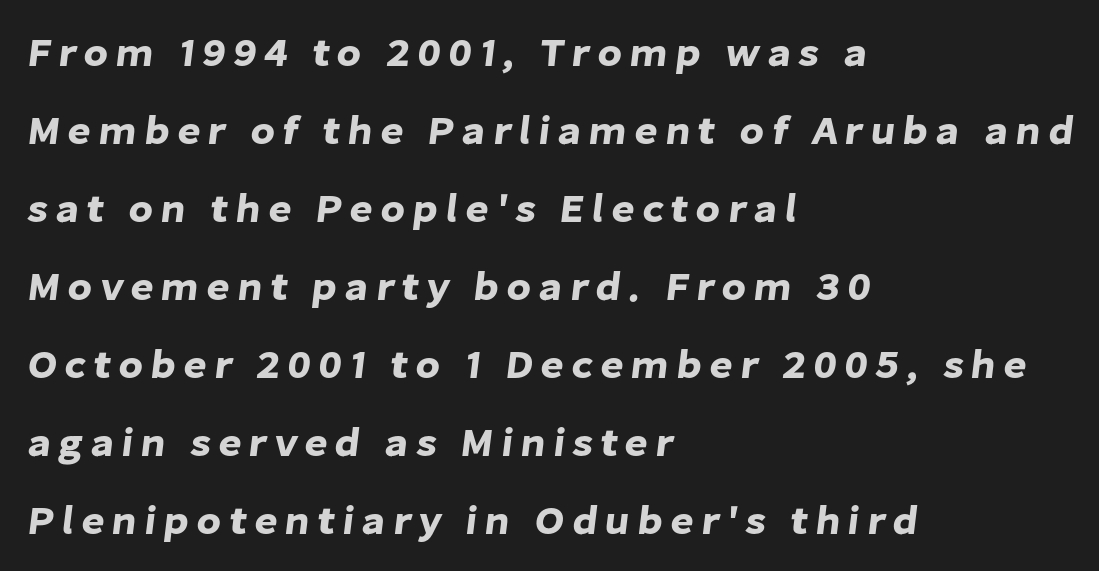
The image shows 40 px sans-serif type; set left-aligned, loose line spacing (1.95x), not underlined; low stroke contrast and a medium x-height.
